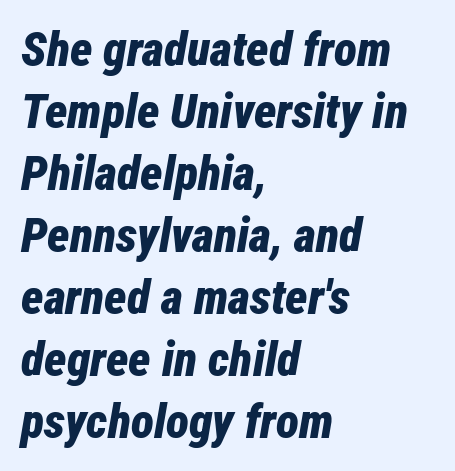
The image shows 48 px bold, condensed type, italic (leaning right); set left-aligned, normal line spacing (1.29x), normal letter spacing, not underlined; low stroke contrast and a medium x-height.
